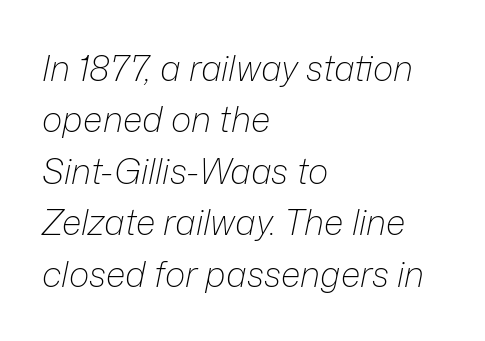
{"italic": "yes", "lean": "right", "slant_degrees": 12, "bold": "no", "weight": "light", "width": "normal", "stroke_contrast": "low", "x_height": "medium", "monospaced": "no", "underline": "no", "align": "left", "line_spacing": "normal", "line_spacing_ratio": 1.47, "letter_spacing": "normal", "letter_spacing_em": 0.0, "glyph_px": 35}
